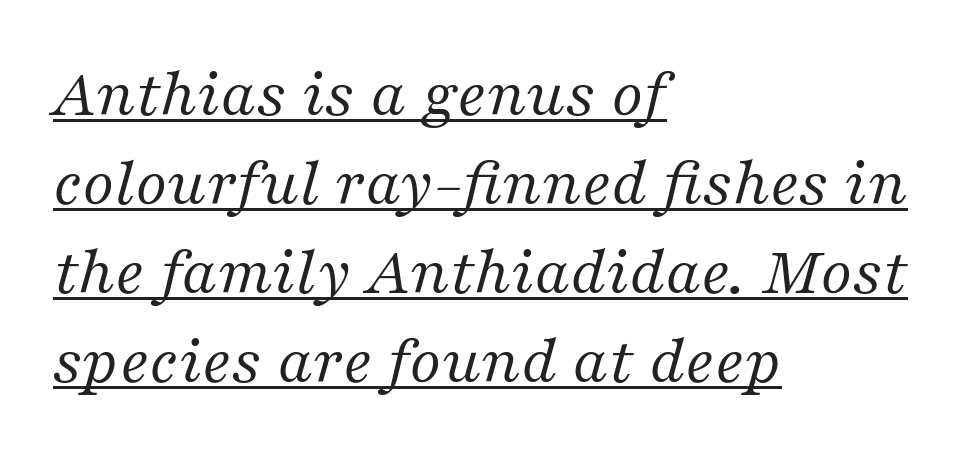
The image shows 69 px regular-weight serif type, italic (leaning right); set left-aligned, normal line spacing (1.29x), normal letter spacing, underlined; medium stroke contrast and a medium x-height.
